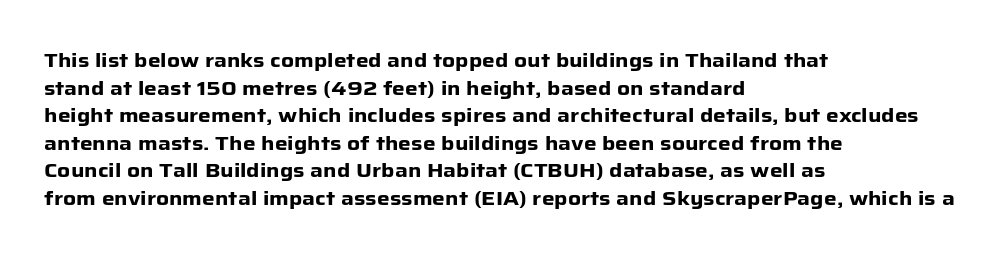
The image shows 20 px bold type, upright; set left-aligned, normal line spacing (1.38x), normal letter spacing, not underlined.
